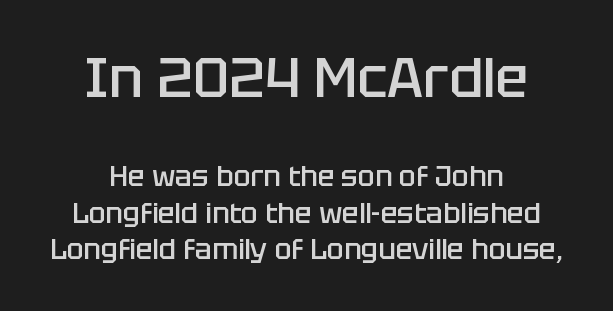
{"serif": "no", "italic": "no", "bold": "semi", "weight": "semibold", "width": "normal", "stroke_contrast": "low", "x_height": "large", "monospaced": "no", "underline": "no", "align": "center", "line_spacing": "normal", "line_spacing_ratio": 1.31, "letter_spacing": "normal", "letter_spacing_em": 0.0, "larger_block": "first", "size_ratio": 1.96, "glyph_px": 55}
